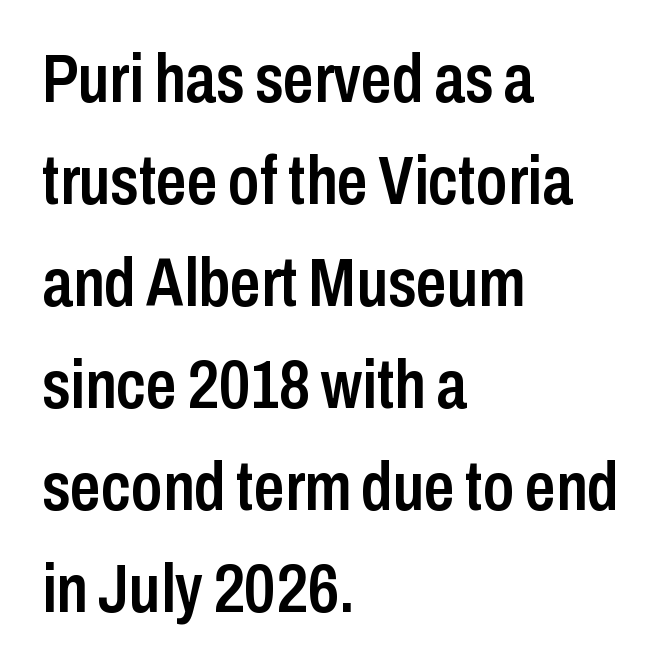
The image shows 68 px semibold, condensed sans-serif type, upright; set left-aligned, normal line spacing (1.5x), normal letter spacing, not underlined; low stroke contrast and a medium x-height.
